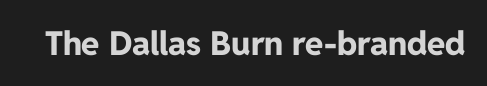
Q: Is the text bold? A: Yes.
Q: Is the text italic (slanted)? A: No, it is upright.
Q: Is the typeface a serif or a sans-serif typeface? A: Sans-serif.
Q: Is the text underlined? A: No.
Q: Is the spacing between letters normal or unusually wide? A: Normal.
Q: Width (condensed, normal, or wide)? A: Normal.
Q: Stroke contrast? A: Low.
Q: x-height? A: Medium.
Q: Monospaced? A: No.
